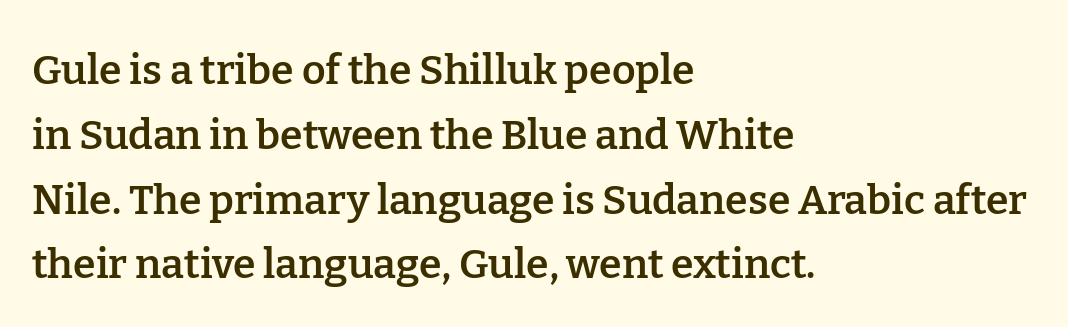
Normally led — the rows are evenly, conventionally spaced. Tracking value appears to be zero — textbook default spacing. Is this a fixed-width face? No — the glyphs have proportional, varying widths. Typographic density is moderately raised because the face is semibold.
